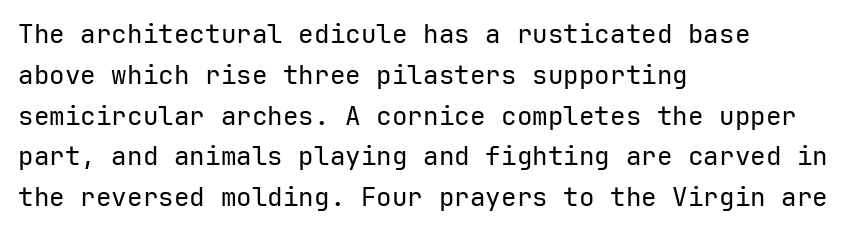
{"italic": "no", "bold": "no", "underline": "no", "align": "left", "line_spacing": "normal", "line_spacing_ratio": 1.57, "letter_spacing": "normal", "letter_spacing_em": 0.0, "glyph_px": 26}
